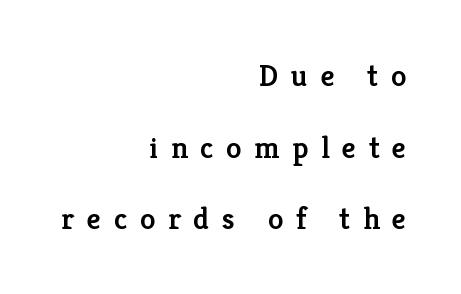
Serif or sans? Serif — the stroke terminals have little feet. Slightly chunky letters — semibold, I'd say, not full bold. Beneath every word, the page is bare. Each word looks stretched out because of the extra space between its letters. Compared with a flush-left layout, this one pins lines to the opposite, right side. A roman cut, with each character standing at attention.
